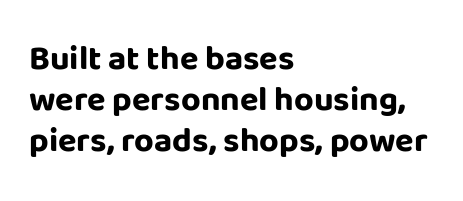
The image shows 34 px bold sans-serif type, upright; set left-aligned, line spacing 1.2x, normal letter spacing, not underlined; low stroke contrast and a large x-height.
